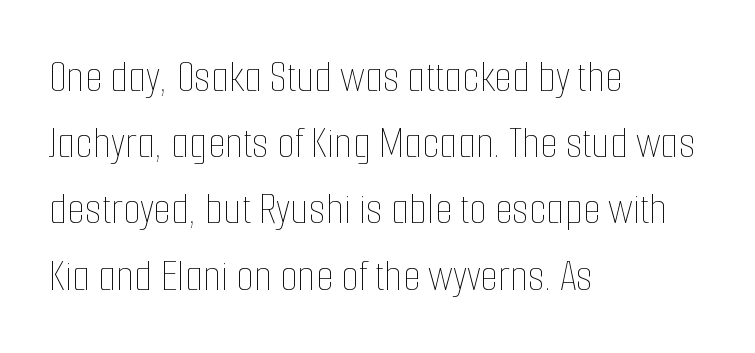
Q: Is the text bold? A: No.
Q: Is the text italic (slanted)? A: No, it is upright.
Q: Is the text underlined? A: No.
Q: How is the paragraph aligned? A: Left-aligned.
Q: Is the spacing between letters normal or unusually wide? A: Normal.
Q: Is the spacing between lines tight, normal or loose? A: Normal.
Q: Width (condensed, normal, or wide)? A: Condensed.
Q: Stroke contrast? A: Low.
Q: x-height? A: Medium.
Q: Monospaced? A: No.
